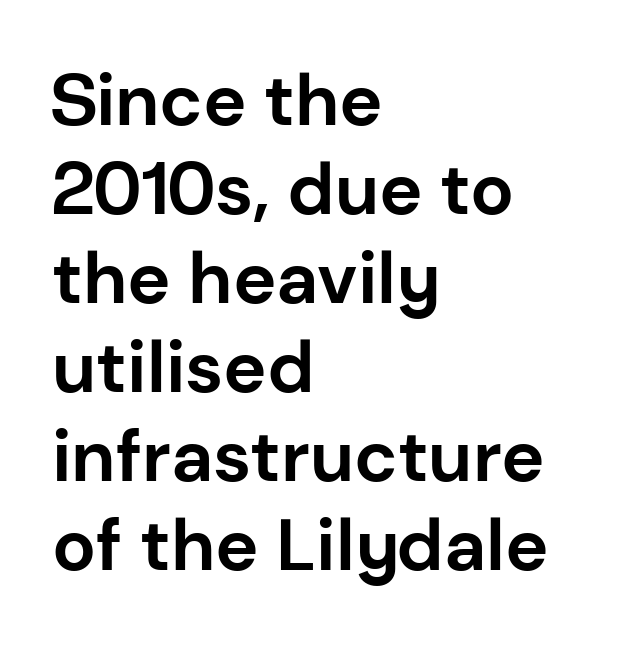
Q: Is the text bold? A: Yes.
Q: Is the text italic (slanted)? A: No, it is upright.
Q: Is the typeface a serif or a sans-serif typeface? A: Sans-serif.
Q: Is the text underlined? A: No.
Q: How is the paragraph aligned? A: Left-aligned.
Q: Is the spacing between letters normal or unusually wide? A: Normal.
Q: Width (condensed, normal, or wide)? A: Normal.
Q: Stroke contrast? A: Low.
Q: x-height? A: Medium.
Q: Monospaced? A: No.
